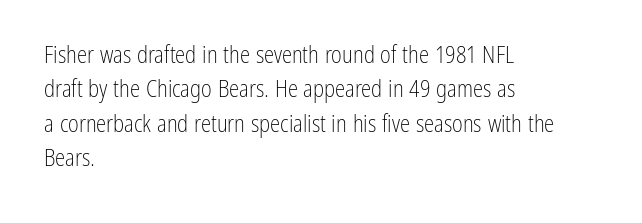
{"italic": "no", "bold": "no", "underline": "no", "align": "left", "line_spacing": "normal", "line_spacing_ratio": 1.49, "letter_spacing": "normal", "letter_spacing_em": 0.0, "glyph_px": 23}
